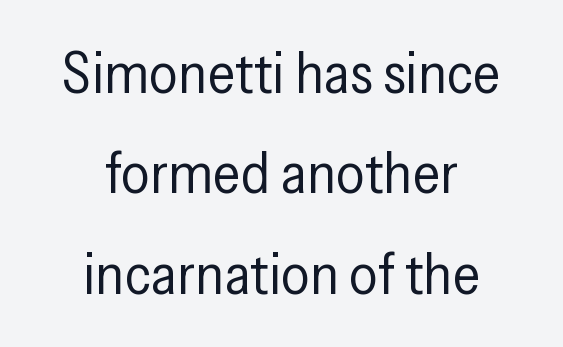
{"serif": "no", "italic": "no", "bold": "no", "weight": "regular", "width": "condensed", "stroke_contrast": "low", "x_height": "medium", "monospaced": "no", "underline": "no", "align": "center", "line_spacing_ratio": 1.76, "letter_spacing": "normal", "letter_spacing_em": 0.0, "glyph_px": 57}
